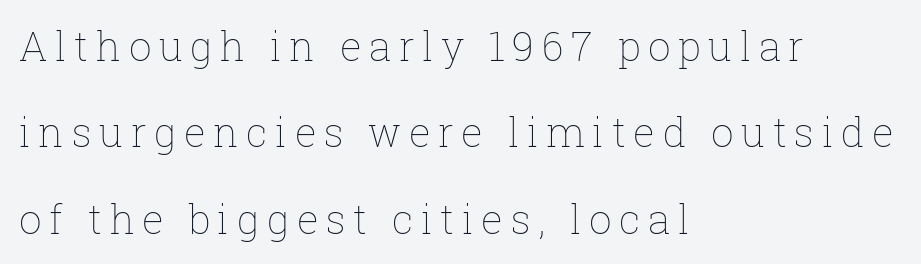
The specimen reads as upright at a glance. Caption: face not bold, strokes unweighted. The baseline area is clear. Character widths vary here, with narrow letters taking less room than wide ones. The rendering anchors every line to the left-hand side.
